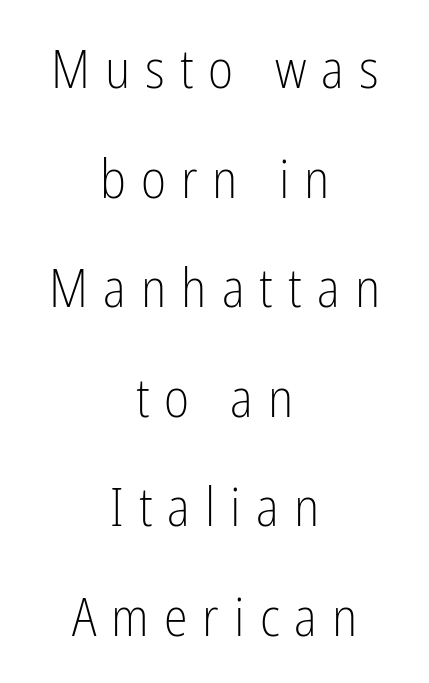
{"serif": "no", "italic": "no", "bold": "no", "weight": "light", "width": "condensed", "stroke_contrast": "low", "x_height": "medium", "monospaced": "no", "underline": "no", "align": "center", "line_spacing": "loose", "line_spacing_ratio": 2.03, "letter_spacing": "wide", "letter_spacing_em": 0.28, "glyph_px": 54}
